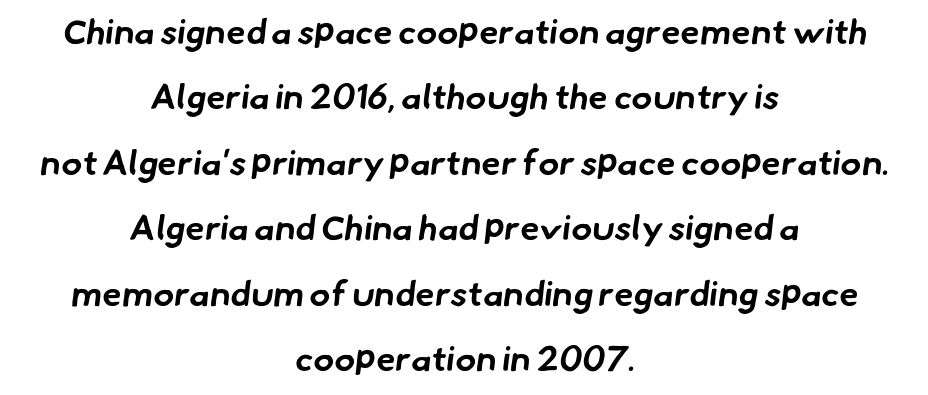
{"serif": "no", "bold": "yes", "weight": "bold", "width": "normal", "stroke_contrast": "low", "x_height": "small", "monospaced": "no", "underline": "no", "align": "center", "line_spacing_ratio": 1.87, "letter_spacing": "normal", "letter_spacing_em": 0.0, "glyph_px": 35}
